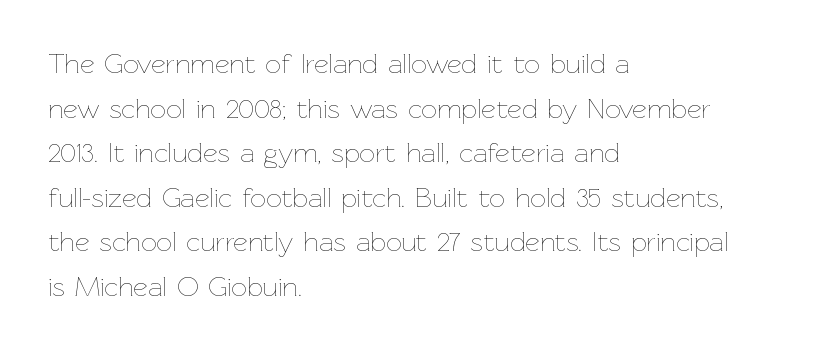
{"italic": "no", "bold": "no", "weight": "thin", "width": "normal", "stroke_contrast": "low", "x_height": "medium", "monospaced": "no", "underline": "no", "align": "left", "line_spacing": "normal", "line_spacing_ratio": 1.59, "letter_spacing": "normal", "letter_spacing_em": 0.0, "glyph_px": 28}
